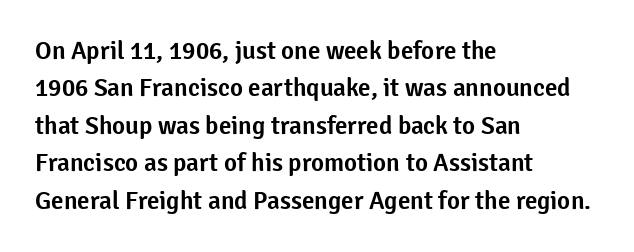
The image shows 25 px text type, upright; set left-aligned, normal line spacing (1.5x), normal letter spacing, not underlined.
